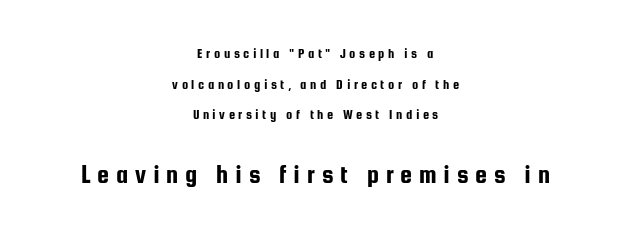
Q: Is the text italic (slanted)? A: No, it is upright.
Q: Is the text underlined? A: No.
Q: How is the paragraph aligned? A: Centered.
Q: Is the spacing between letters normal or unusually wide? A: Unusually wide.
Q: Is the spacing between lines tight, normal or loose? A: Loose.
Q: Which block of text is set in a larger size, the first (top) or the second (bottom)? A: The second (bottom) one.
